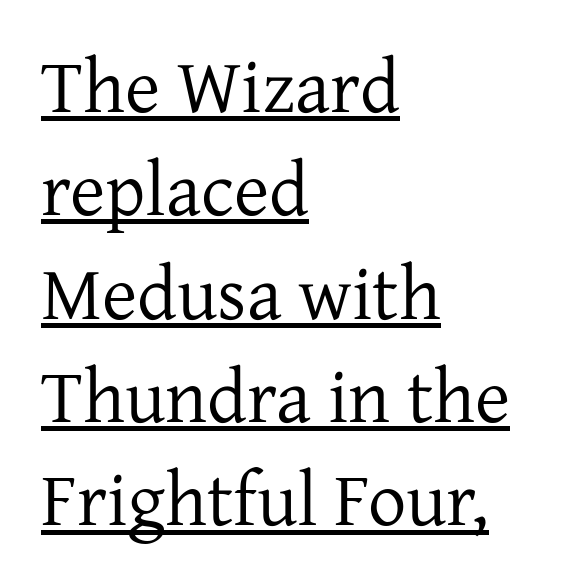
{"serif": "yes", "italic": "no", "bold": "no", "weight": "regular", "width": "normal", "stroke_contrast": "low", "x_height": "medium", "monospaced": "no", "underline": "yes", "align": "left", "line_spacing": "normal", "line_spacing_ratio": 1.36, "letter_spacing": "normal", "letter_spacing_em": 0.0, "glyph_px": 76}
